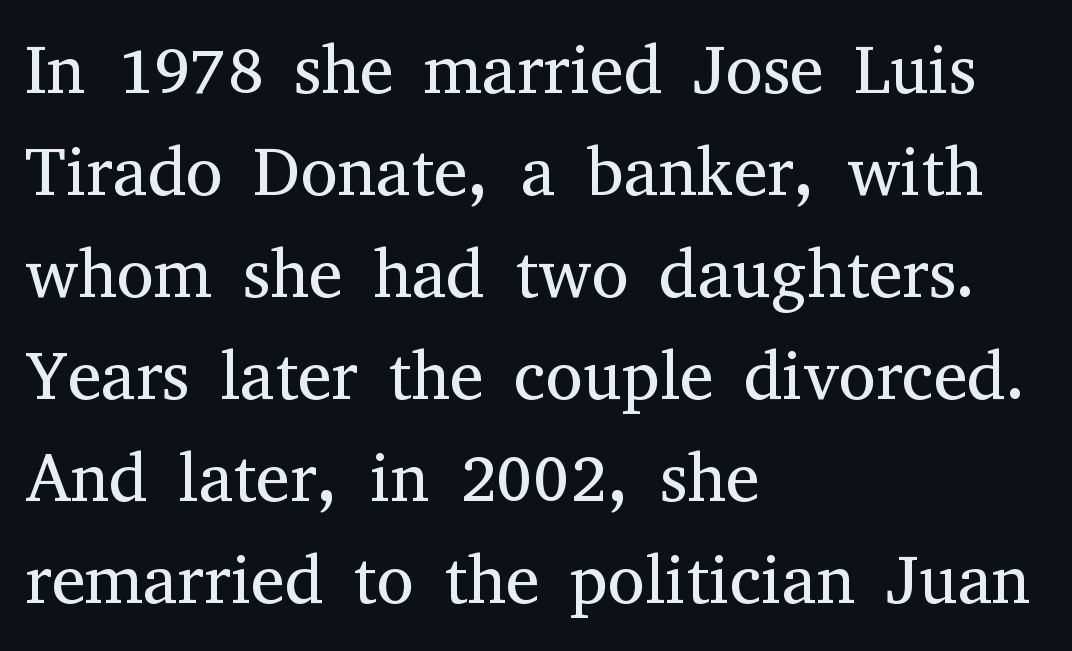
Characters remain perfectly vertical along every line. Honestly, the row spacing looks completely unremarkable. The zone under the glyphs is completely vacant. Does the copy run flush right? No — it runs flush left. Varying glyph widths throughout — classic text-font behaviour. Yep, those are serifs on the letters.
